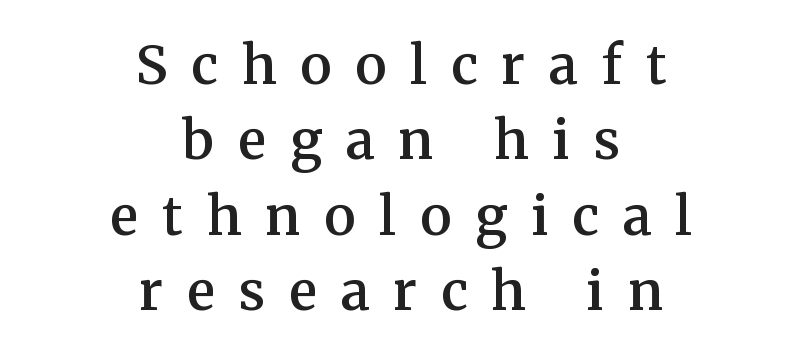
Q: Is the text bold? A: Semi-bold.
Q: Is the text italic (slanted)? A: No, it is upright.
Q: Is the typeface a serif or a sans-serif typeface? A: Serif.
Q: Is the text underlined? A: No.
Q: How is the paragraph aligned? A: Centered.
Q: Is the spacing between letters normal or unusually wide? A: Unusually wide.
Q: Is the spacing between lines tight, normal or loose? A: Normal.
Q: Width (condensed, normal, or wide)? A: Normal.
Q: Stroke contrast? A: Medium.
Q: x-height? A: Medium.
Q: Monospaced? A: No.
